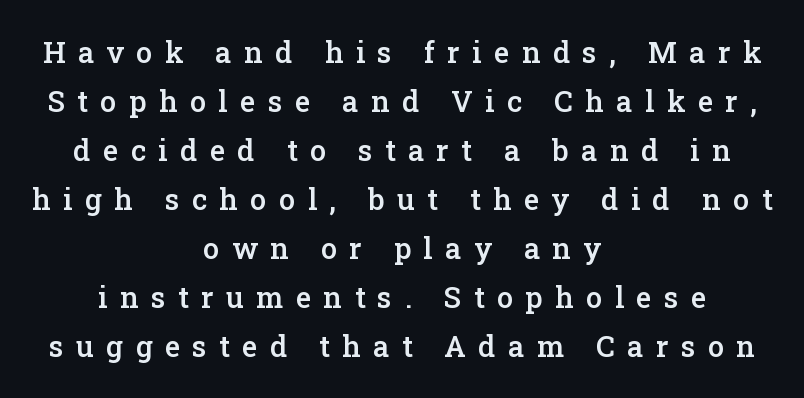
The image shows 29 px semibold serif type, upright; set centered, normal line spacing (1.69x), unusually wide letter spacing (+0.43 em), not underlined; low stroke contrast and a medium x-height.
